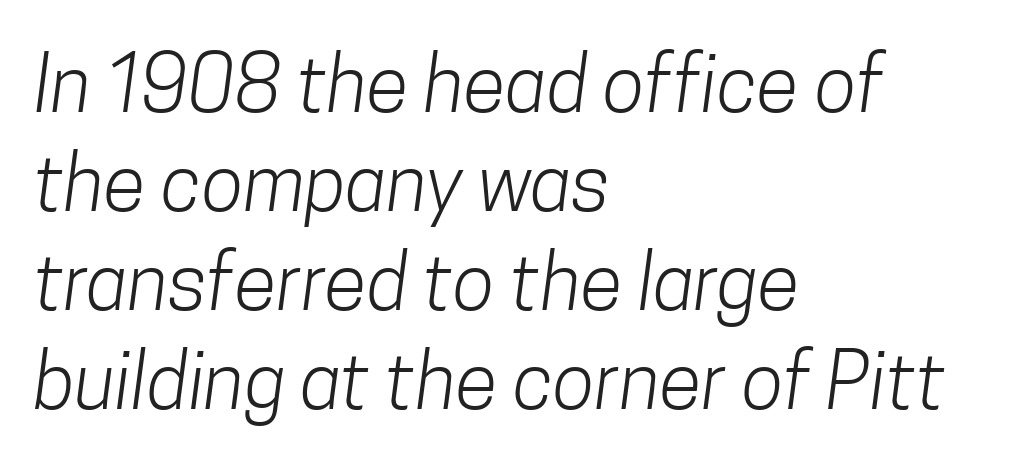
{"serif": "no", "bold": "no", "weight": "light", "width": "condensed", "stroke_contrast": "low", "x_height": "medium", "monospaced": "no", "underline": "no", "align": "left", "line_spacing": "normal", "line_spacing_ratio": 1.27, "letter_spacing": "normal", "letter_spacing_em": 0.0, "glyph_px": 78}
